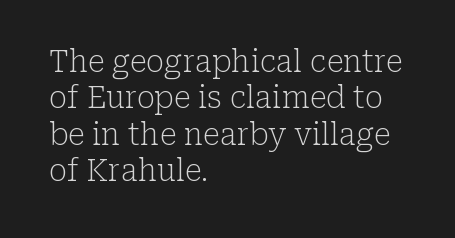
{"serif": "yes", "italic": "no", "bold": "no", "weight": "light", "width": "normal", "stroke_contrast": "low", "x_height": "medium", "monospaced": "no", "underline": "no", "align": "left", "line_spacing_ratio": 1.21, "letter_spacing": "normal", "letter_spacing_em": 0.0, "glyph_px": 30}
